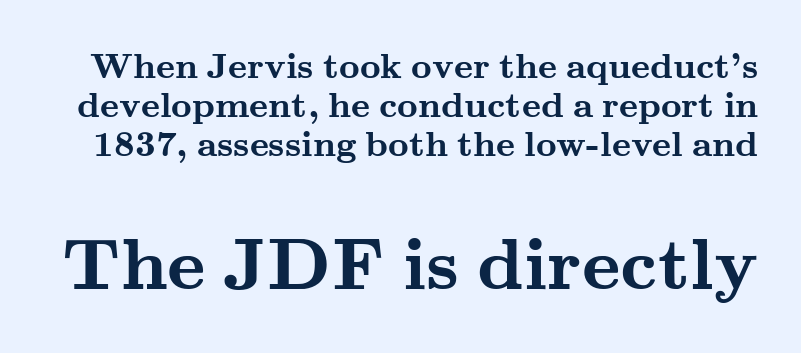
{"serif": "yes", "italic": "no", "bold": "yes", "weight": "semibold", "width": "wide", "stroke_contrast": "medium", "x_height": "small", "monospaced": "no", "underline": "no", "line_spacing": "tight", "line_spacing_ratio": 1.09, "letter_spacing": "normal", "letter_spacing_em": 0.0, "larger_block": "second", "size_ratio": 2.03, "glyph_px": 73}
